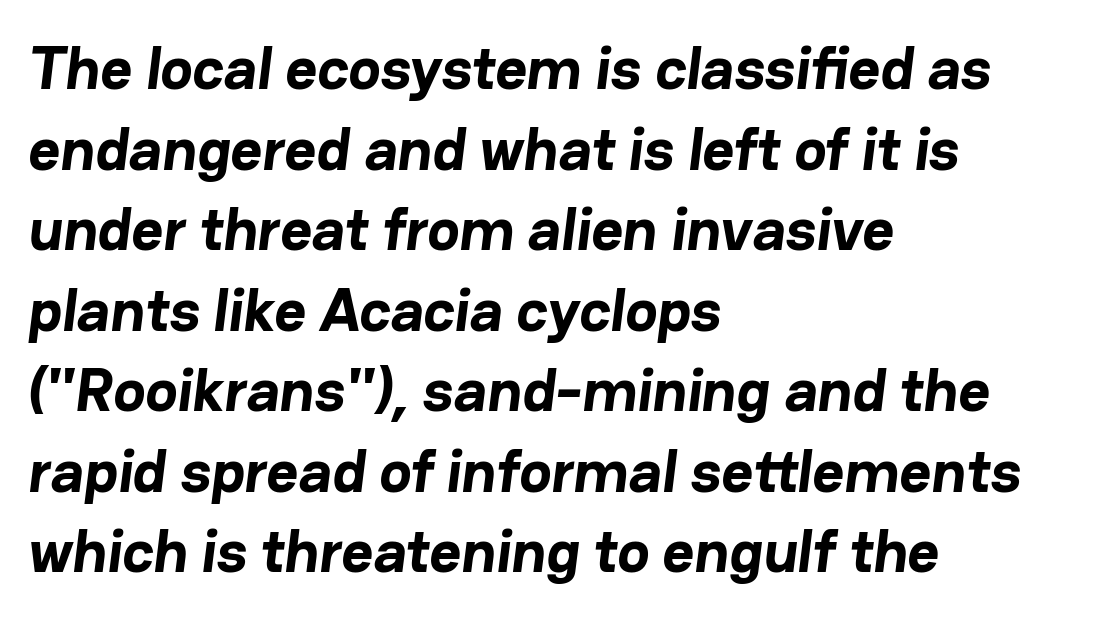
The image shows 61 px bold sans-serif type; set left-aligned, normal line spacing (1.32x), normal letter spacing, not underlined; low stroke contrast and a medium x-height.
